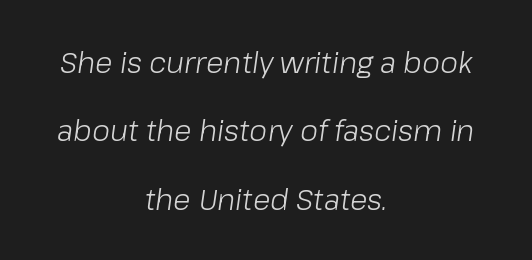
{"italic": "yes", "lean": "right", "slant_degrees": 8, "bold": "no", "weight": "light", "width": "normal", "stroke_contrast": "low", "x_height": "medium", "monospaced": "no", "underline": "no", "align": "center", "line_spacing": "loose", "line_spacing_ratio": 2.36, "letter_spacing": "normal", "letter_spacing_em": 0.0, "glyph_px": 29}
